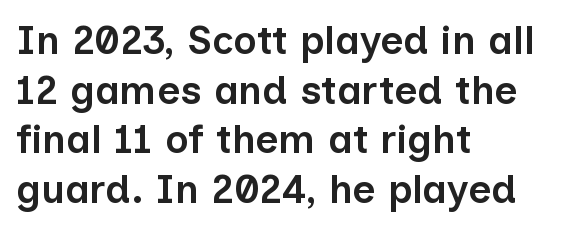
The image shows 40 px semibold sans-serif type, upright; set left-aligned, line spacing 1.24x, normal letter spacing, not underlined; low stroke contrast and a medium x-height.
